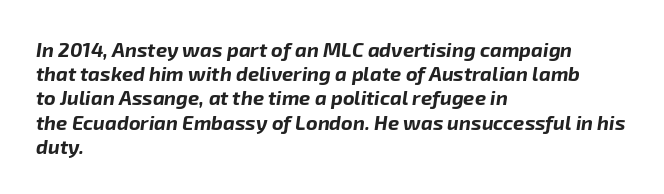
{"italic": "yes", "lean": "right", "slant_degrees": 8, "bold": "yes", "underline": "no", "align": "left", "line_spacing_ratio": 1.21, "letter_spacing": "normal", "letter_spacing_em": 0.0, "glyph_px": 20}
